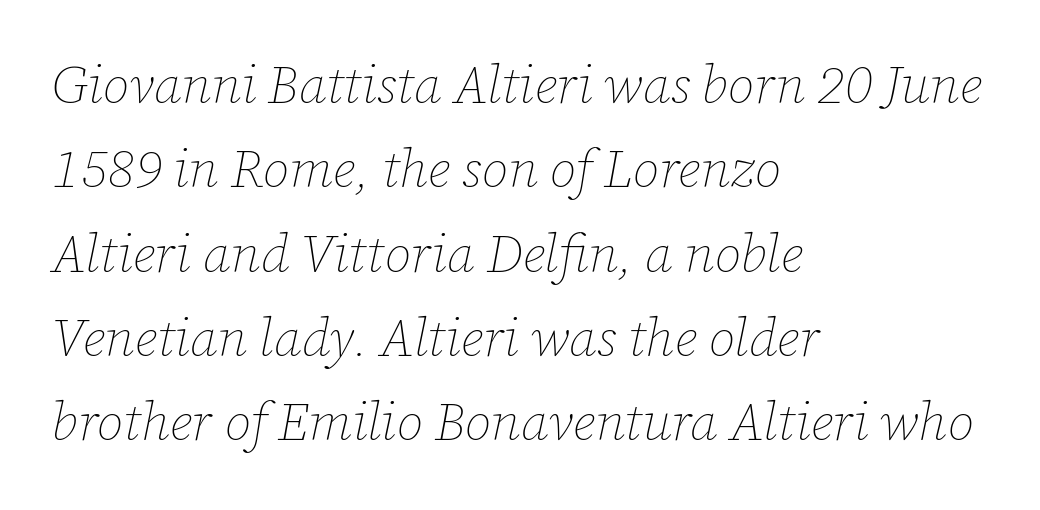
The line-height multiplier appears to be the usual default. No letter is thick-stroked: the sample isn't bold. The passage shown is typed in a proportional face where columns would drift. Letter spacing: default. Compared with a centered layout, this one pins lines to the left instead.
